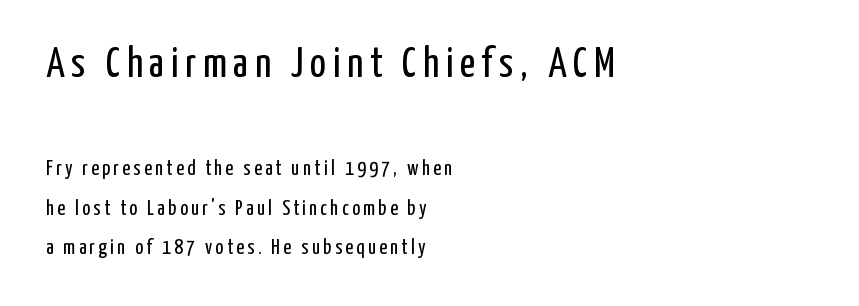
{"serif": "no", "italic": "no", "bold": "no", "weight": "regular", "width": "condensed", "stroke_contrast": "low", "x_height": "medium", "monospaced": "no", "underline": "no", "align": "left", "line_spacing_ratio": 1.89, "larger_block": "first", "size_ratio": 2.0, "glyph_px": 42}
